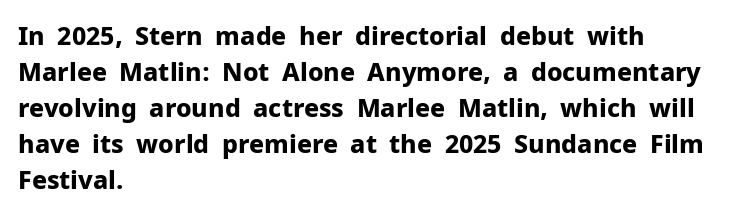
Nope, not italic — everything's standing straight. A normal amount of white space separates one row of letters from the next. Pretty heavy lettering here — definitely bold. Line starts are locked; line ends wander. Tracking here is standard; glyphs follow each other at the usual distance. Decoration check: the copy has no underline.
